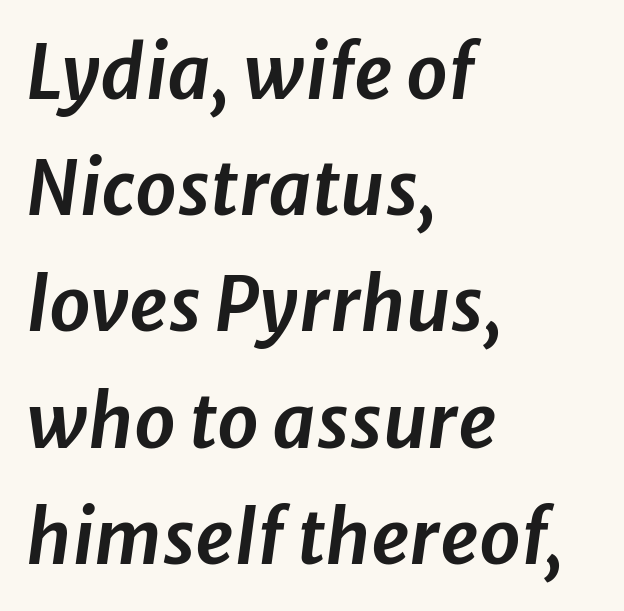
{"italic": "yes", "lean": "right", "slant_degrees": 8, "width": "normal", "stroke_contrast": "low", "x_height": "medium", "monospaced": "no", "underline": "no", "align": "left", "line_spacing": "normal", "line_spacing_ratio": 1.57, "letter_spacing": "normal", "letter_spacing_em": 0.0, "glyph_px": 74}
